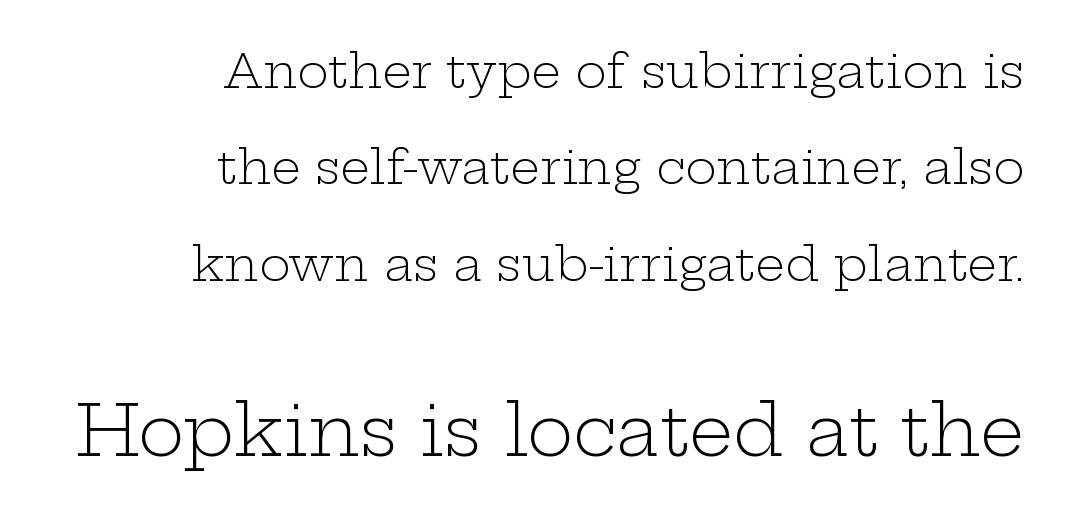
{"serif": "yes", "italic": "no", "bold": "no", "weight": "light", "width": "wide", "stroke_contrast": "low", "x_height": "medium", "monospaced": "no", "underline": "no", "align": "right", "line_spacing": "loose", "line_spacing_ratio": 2.05, "letter_spacing": "normal", "letter_spacing_em": 0.0, "larger_block": "second", "size_ratio": 1.49, "glyph_px": 70}
